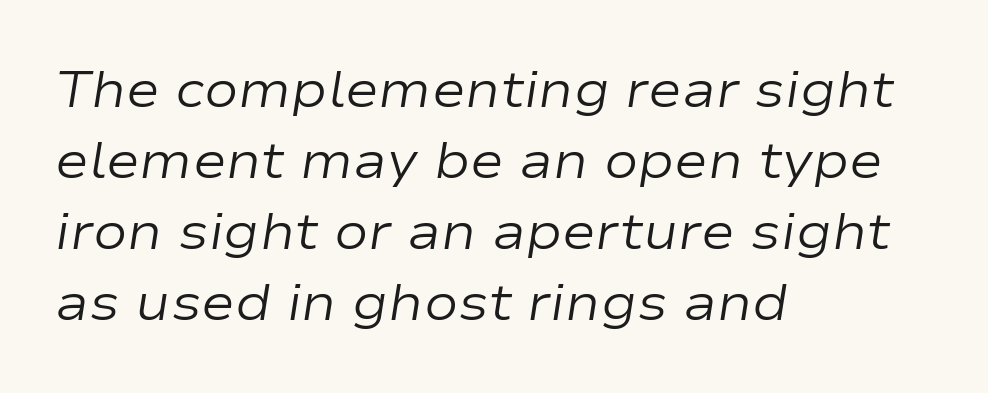
The image shows 51 px regular-weight, wide type, italic (leaning right); set left-aligned, normal line spacing (1.39x), normal letter spacing, not underlined; low stroke contrast and a medium x-height.
